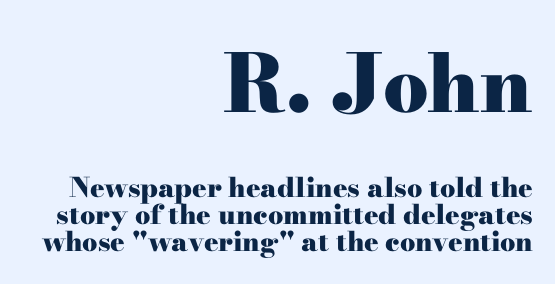
Q: Is the text bold? A: Yes.
Q: Is the text italic (slanted)? A: No, it is upright.
Q: Is the typeface a serif or a sans-serif typeface? A: Serif.
Q: Is the text underlined? A: No.
Q: How is the paragraph aligned? A: Right-aligned.
Q: Is the spacing between letters normal or unusually wide? A: Normal.
Q: Is the spacing between lines tight, normal or loose? A: Tight.
Q: Which block of text is set in a larger size, the first (top) or the second (bottom)? A: The first (top) one.
Q: Width (condensed, normal, or wide)? A: Wide.
Q: Stroke contrast? A: High.
Q: x-height? A: Small.
Q: Monospaced? A: No.
